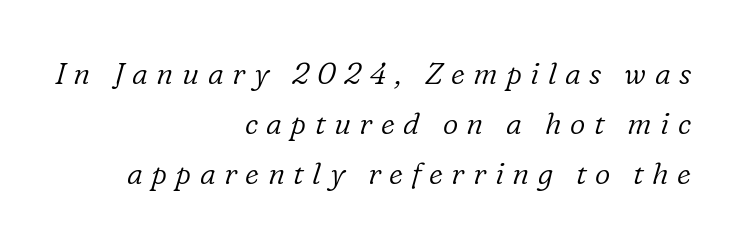
In CSS terms this would be text-align: right. Between one letter and the next there's a generous, obvious gap. The rendering uses a moderate line-height, typical for paragraphs. This sample has the flowing, uneven cadence of proportional lettering.
